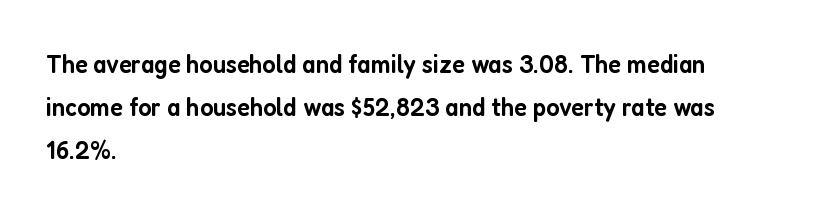
Q: Is the text bold? A: Semi-bold.
Q: Is the text italic (slanted)? A: No, it is upright.
Q: Is the text underlined? A: No.
Q: How is the paragraph aligned? A: Left-aligned.
Q: Is the spacing between letters normal or unusually wide? A: Normal.
Q: Is the spacing between lines tight, normal or loose? A: Normal.
